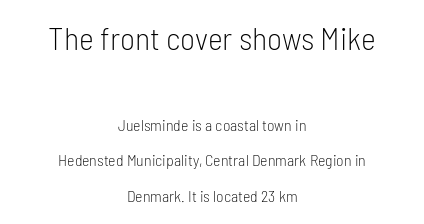
The passage shown is not underscored anywhere. In terms of letterspacing, this is plain default setting. Scale decreases going downward across the two blocks. Each letter's strokes conclude bluntly, with no projecting serifs. Character widths vary here, with narrow letters taking less room than wide ones. A student would call this center alignment; a typographer would say set centered.
